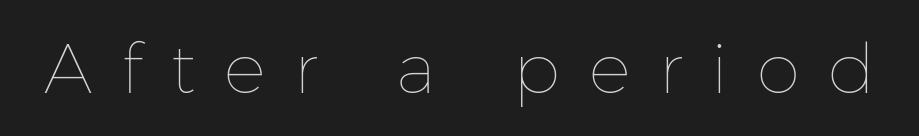
{"italic": "no", "bold": "no", "weight": "thin", "width": "normal", "stroke_contrast": "low", "x_height": "medium", "monospaced": "no", "underline": "no", "letter_spacing": "wide", "letter_spacing_em": 0.41, "glyph_px": 70}
